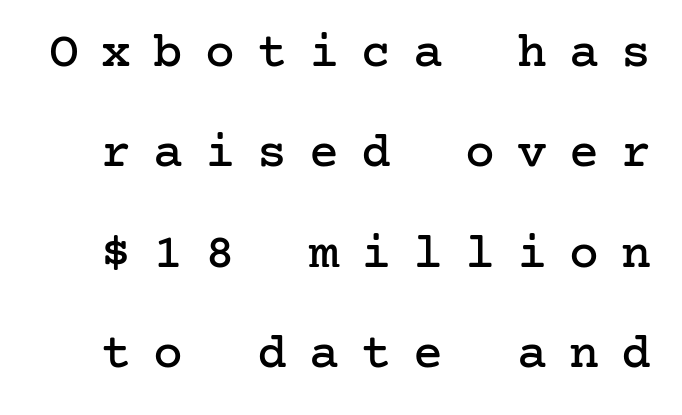
Old-style or modern, the face here clearly has serifs. Is there much room between lines? Yes — plenty of vertical air separates them. Check under the words: just untouched page. Tracking value appears strongly positive — letters spread wide.
